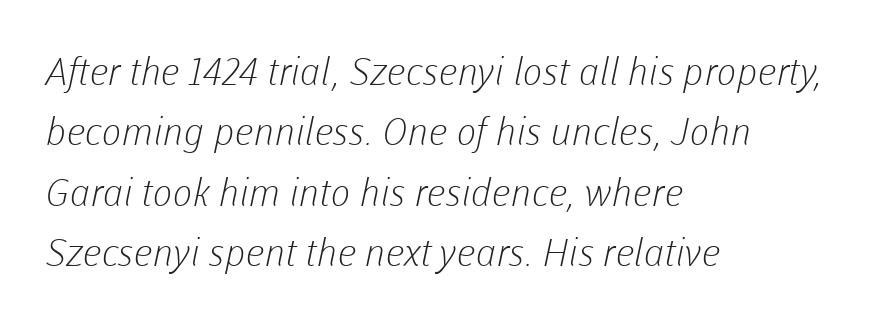
{"serif": "no", "bold": "no", "weight": "light", "width": "normal", "stroke_contrast": "low", "x_height": "medium", "monospaced": "no", "underline": "no", "align": "left", "line_spacing": "normal", "line_spacing_ratio": 1.59, "letter_spacing": "normal", "letter_spacing_em": 0.0, "glyph_px": 38}
